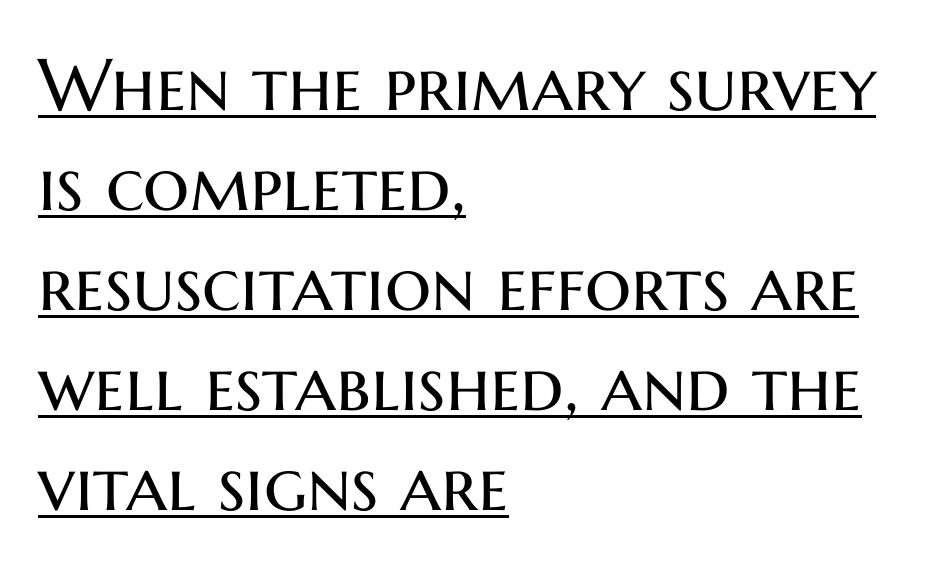
The image shows 73 px regular-weight sans-serif type, upright; set left-aligned, normal line spacing (1.37x), normal letter spacing, underlined; medium stroke contrast and a medium x-height.
